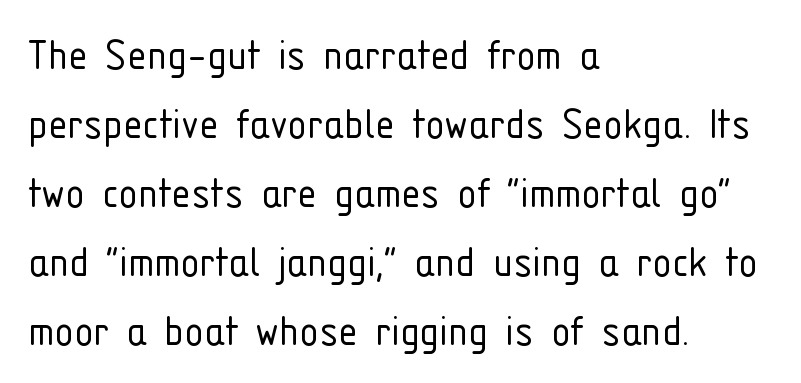
The image shows 49 px light, condensed sans-serif type, upright; set left-aligned, normal line spacing (1.41x), normal letter spacing, not underlined; low stroke contrast and a medium x-height.
